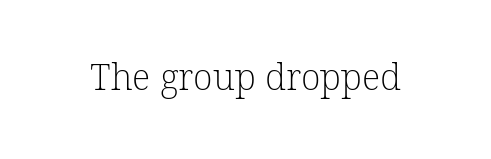
Q: Is the text bold? A: No.
Q: Is the typeface a serif or a sans-serif typeface? A: Serif.
Q: Is the text underlined? A: No.
Q: Is the spacing between letters normal or unusually wide? A: Normal.
Q: Width (condensed, normal, or wide)? A: Normal.
Q: Stroke contrast? A: Low.
Q: x-height? A: Medium.
Q: Monospaced? A: No.
